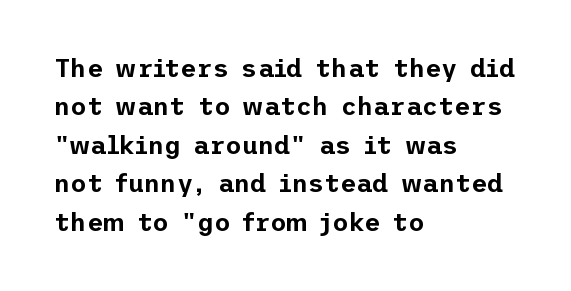
These lines stack with their left ends in a neat column. This is the regular roman posture of the typeface. Leading matches the norm, producing a regular column. No extra tracking has been applied to these lines. Type without underlining.
